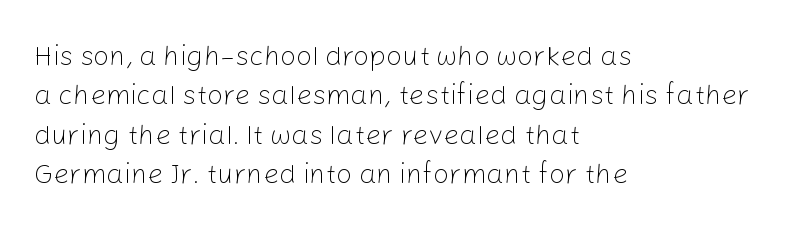
Q: Is the text bold? A: No.
Q: Is the text italic (slanted)? A: No, it is upright.
Q: Is the typeface a serif or a sans-serif typeface? A: Sans-serif.
Q: Is the text underlined? A: No.
Q: How is the paragraph aligned? A: Left-aligned.
Q: Is the spacing between letters normal or unusually wide? A: Normal.
Q: Is the spacing between lines tight, normal or loose? A: Normal.
Q: Width (condensed, normal, or wide)? A: Normal.
Q: Stroke contrast? A: Low.
Q: x-height? A: Medium.
Q: Monospaced? A: No.
